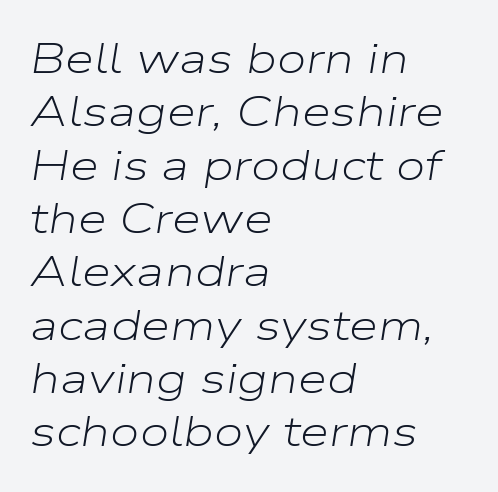
Q: Is the text bold? A: No.
Q: Is the text italic (slanted)? A: Yes, it leans right by about 9 degrees.
Q: Is the text underlined? A: No.
Q: How is the paragraph aligned? A: Left-aligned.
Q: Is the spacing between letters normal or unusually wide? A: Normal.
Q: Is the spacing between lines tight, normal or loose? A: Normal.
Q: Width (condensed, normal, or wide)? A: Wide.
Q: Stroke contrast? A: Low.
Q: x-height? A: Medium.
Q: Monospaced? A: No.
